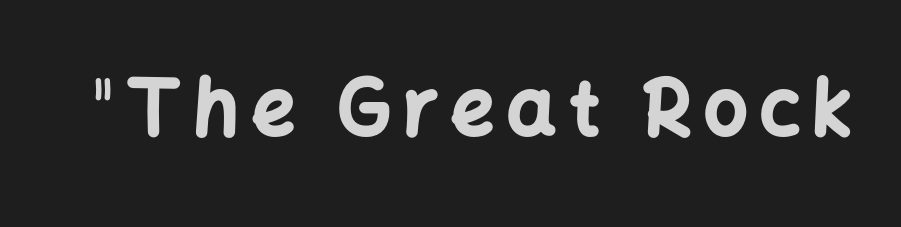
Unlike a traditional serif, this face leaves its strokes unadorned. Upright lettering throughout. Proportional: the letters do not fall into vertical columns. Emphasis by weight is at full strength: bold. Bare-footed words on every line.
